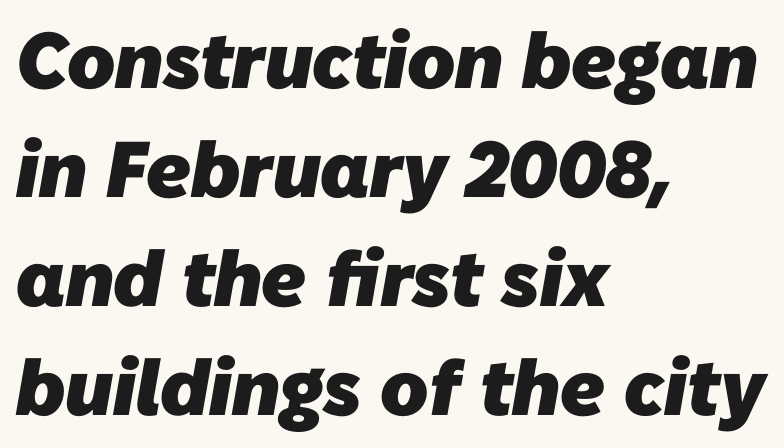
{"serif": "no", "bold": "yes", "weight": "heavy", "width": "normal", "stroke_contrast": "low", "x_height": "medium", "monospaced": "no", "underline": "no", "align": "left", "line_spacing": "normal", "line_spacing_ratio": 1.38, "letter_spacing": "normal", "letter_spacing_em": 0.0, "glyph_px": 79}
